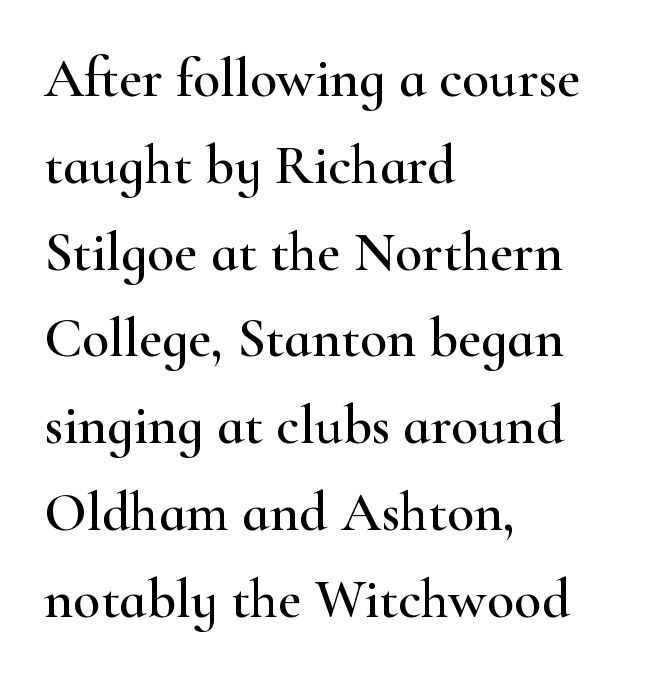
{"serif": "yes", "italic": "no", "width": "wide", "stroke_contrast": "high", "x_height": "small", "monospaced": "no", "underline": "no", "align": "left", "line_spacing": "normal", "line_spacing_ratio": 1.55, "letter_spacing": "normal", "letter_spacing_em": 0.0, "glyph_px": 56}
